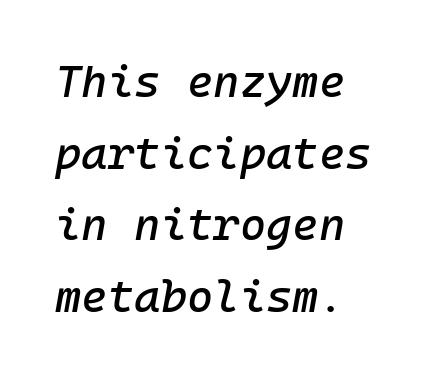
{"italic": "yes", "lean": "right", "slant_degrees": 10, "width": "normal", "stroke_contrast": "low", "x_height": "medium", "underline": "no", "align": "left", "line_spacing": "normal", "line_spacing_ratio": 1.59, "letter_spacing": "normal", "letter_spacing_em": 0.0, "glyph_px": 45}
